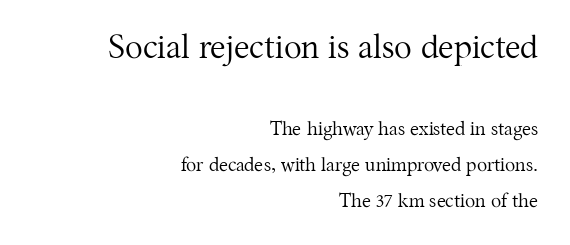
{"serif": "yes", "italic": "no", "bold": "no", "weight": "regular", "width": "normal", "stroke_contrast": "medium", "x_height": "medium", "monospaced": "no", "underline": "no", "align": "right", "line_spacing_ratio": 1.88, "letter_spacing": "normal", "letter_spacing_em": 0.0, "larger_block": "first", "size_ratio": 1.74, "glyph_px": 33}
